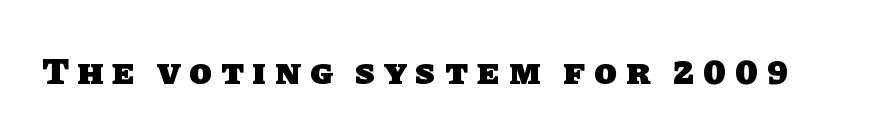
{"serif": "no", "bold": "yes", "weight": "heavy", "width": "normal", "stroke_contrast": "low", "x_height": "large", "monospaced": "no", "underline": "no", "letter_spacing": "wide", "letter_spacing_em": 0.25, "glyph_px": 37}
